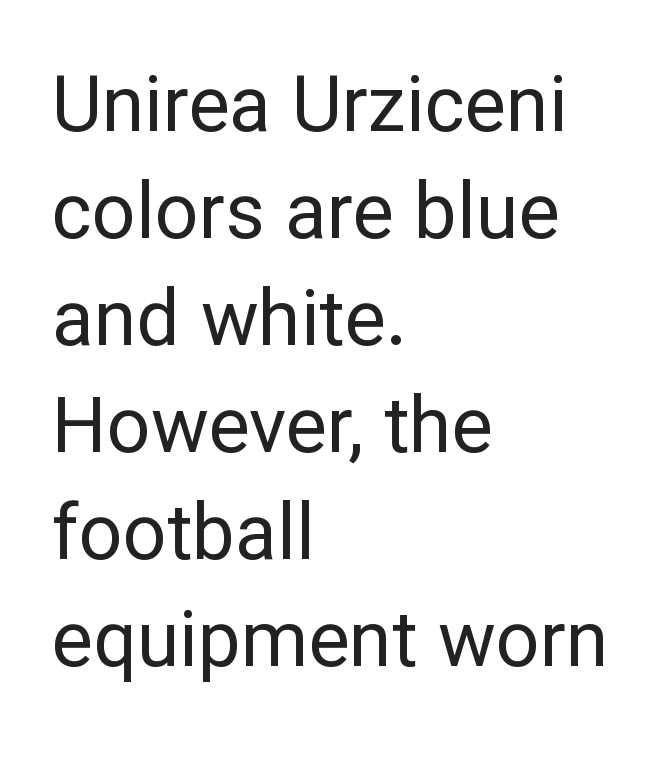
{"serif": "no", "italic": "no", "bold": "no", "weight": "regular", "width": "normal", "stroke_contrast": "low", "x_height": "medium", "monospaced": "no", "underline": "no", "align": "left", "line_spacing": "normal", "line_spacing_ratio": 1.39, "letter_spacing": "normal", "letter_spacing_em": 0.0, "glyph_px": 77}
